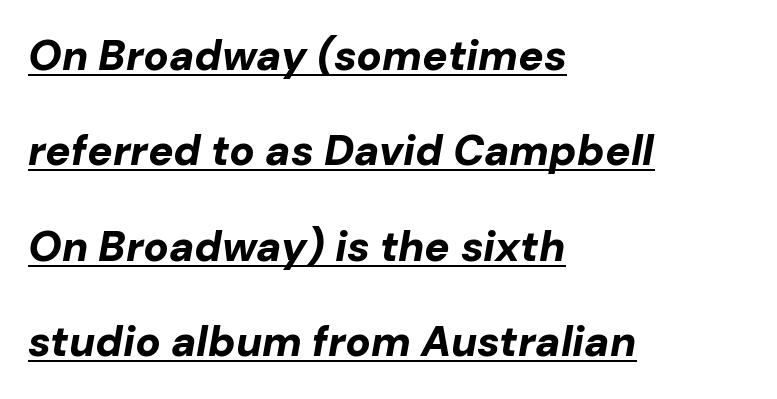
The image shows 42 px bold type, italic (leaning right); set left-aligned, loose line spacing (2.27x), normal letter spacing, underlined; low stroke contrast and a medium x-height.
